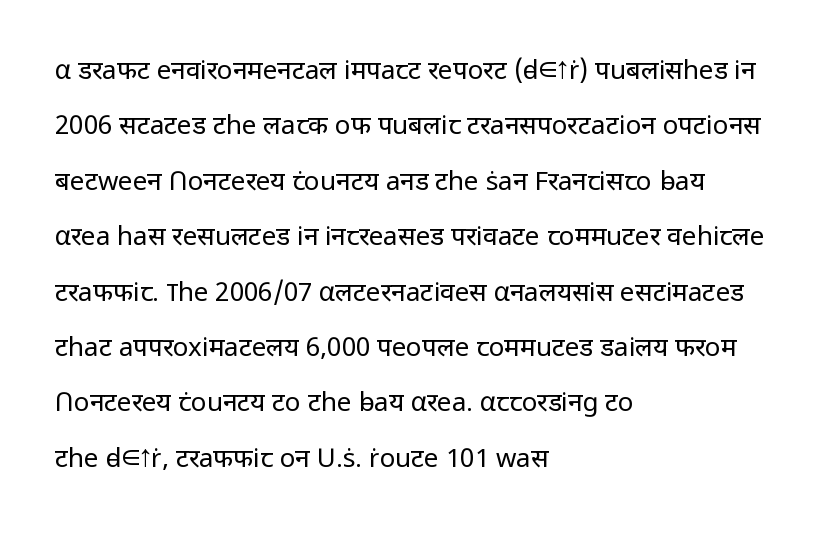
Think standard paragraph weight, or any step lighter than that. Check the space under the baseline: it is left empty. The specimen reads as upright at a glance. Regarding leading, the lines here are spaced well apart. These lines are set flush left with a ragged right edge. Default kerning and tracking; the words read as compact shapes.
